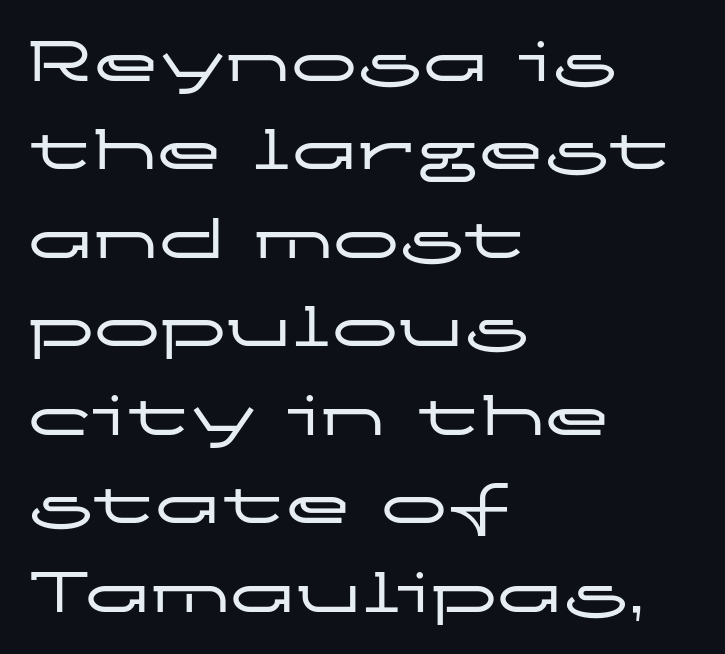
{"serif": "no", "italic": "no", "width": "wide", "stroke_contrast": "low", "x_height": "medium", "monospaced": "no", "underline": "no", "align": "left", "line_spacing": "normal", "line_spacing_ratio": 1.34, "letter_spacing": "normal", "letter_spacing_em": 0.0, "glyph_px": 66}
